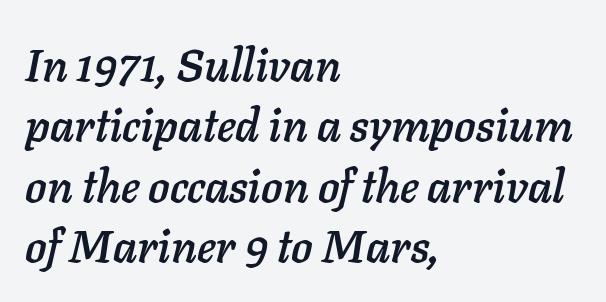
{"italic": "yes", "lean": "right", "slant_degrees": 11, "width": "normal", "stroke_contrast": "low", "x_height": "medium", "monospaced": "no", "underline": "no", "align": "left", "line_spacing": "normal", "line_spacing_ratio": 1.34, "letter_spacing": "normal", "letter_spacing_em": 0.0, "glyph_px": 45}
